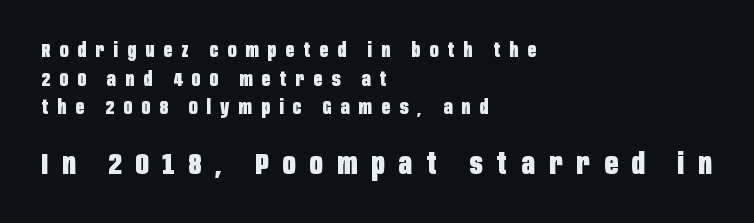
{"serif": "no", "italic": "no", "bold": "yes", "weight": "heavy", "width": "condensed", "stroke_contrast": "low", "x_height": "large", "monospaced": "no", "underline": "no", "align": "left", "line_spacing": "normal", "line_spacing_ratio": 1.51, "letter_spacing": "wide", "letter_spacing_em": 0.49, "larger_block": "second", "size_ratio": 1.53, "glyph_px": 29}
